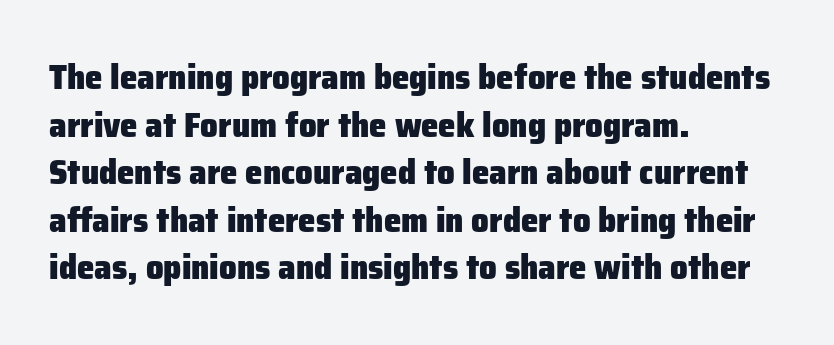
Caption: standard tracking, unaltered. Do the letters lean? They stand straight. Each new line begins a customary step beneath the previous one. The text block is weighted toward the left margin, trailing off unevenly rightward.
